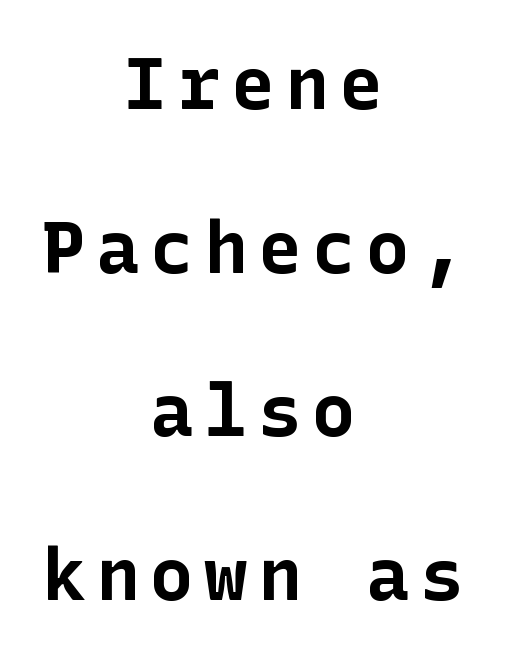
Q: Is the text bold? A: Yes.
Q: Is the text italic (slanted)? A: No, it is upright.
Q: Is the typeface a serif or a sans-serif typeface? A: Sans-serif.
Q: Is the text underlined? A: No.
Q: How is the paragraph aligned? A: Centered.
Q: Is the spacing between lines tight, normal or loose? A: Loose.
Q: Width (condensed, normal, or wide)? A: Normal.
Q: Stroke contrast? A: Low.
Q: x-height? A: Medium.
